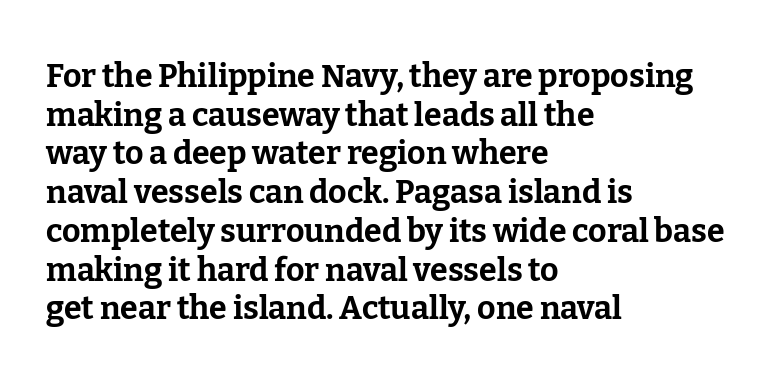
Q: Is the text bold? A: Yes.
Q: Is the text italic (slanted)? A: No, it is upright.
Q: Is the typeface a serif or a sans-serif typeface? A: Serif.
Q: Is the text underlined? A: No.
Q: How is the paragraph aligned? A: Left-aligned.
Q: Is the spacing between letters normal or unusually wide? A: Normal.
Q: Width (condensed, normal, or wide)? A: Normal.
Q: Stroke contrast? A: Low.
Q: x-height? A: Medium.
Q: Monospaced? A: No.
